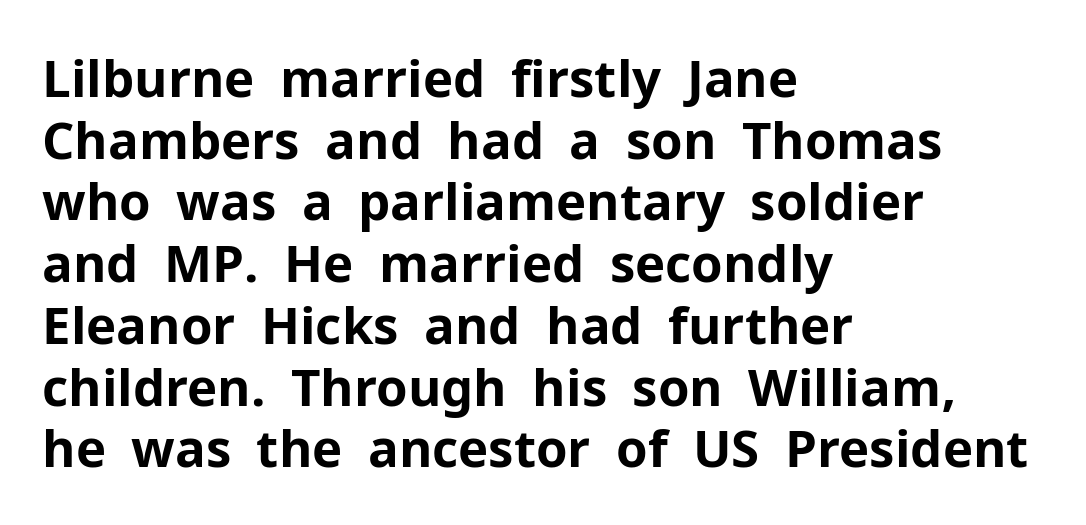
Each letter keeps its own natural width here, so spacing adapts to shape. Unmarked baselines from the first word to the last. The letters sit at their default tracking, neither squeezed nor spread. Is the block centered? No — it sits flush against the left margin. The letters carry no serifs — their stems end cleanly without finishing strokes.
